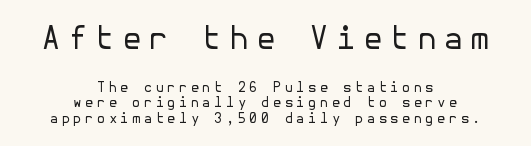
The image shows 32 px regular-weight sans-serif type, upright; set centered, tight line spacing (1.1x), unusually wide letter spacing (+0.22 em), not underlined; the first (top) block is 2.29x larger; low stroke contrast and a medium x-height.
